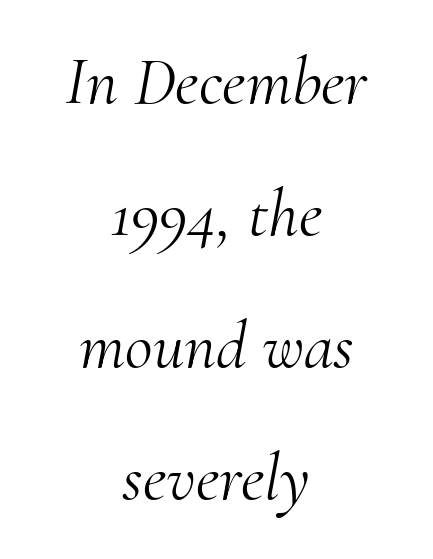
{"serif": "yes", "italic": "yes", "lean": "right", "slant_degrees": 10, "bold": "no", "weight": "light", "width": "normal", "stroke_contrast": "medium", "x_height": "small", "monospaced": "no", "underline": "no", "align": "center", "line_spacing": "loose", "line_spacing_ratio": 1.94, "letter_spacing": "normal", "letter_spacing_em": 0.0, "glyph_px": 68}
